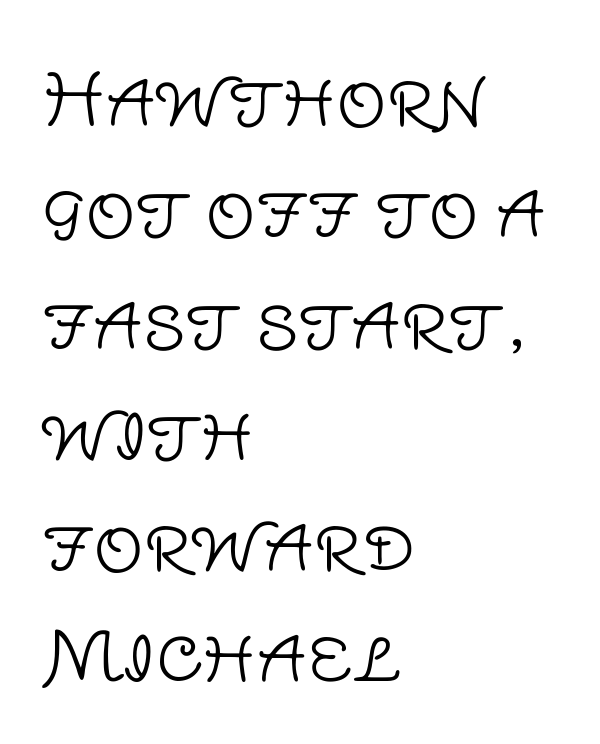
{"serif": "no", "bold": "no", "weight": "light", "width": "normal", "stroke_contrast": "low", "x_height": "large", "monospaced": "no", "underline": "no", "align": "left", "line_spacing": "normal", "line_spacing_ratio": 1.59, "letter_spacing": "normal", "letter_spacing_em": 0.0, "glyph_px": 70}
